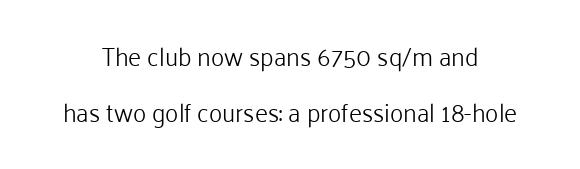
Is the type heavy? It reads as light-to-regular instead. The string is rendered with underlining switched off. Vertical strokes here are truly vertical. The letterforms sit shoulder to shoulder at normal distance.
